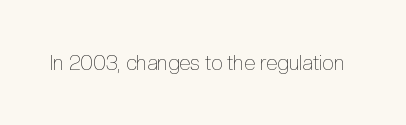
{"italic": "no", "bold": "no", "underline": "no", "letter_spacing": "normal", "letter_spacing_em": 0.0, "glyph_px": 21}
